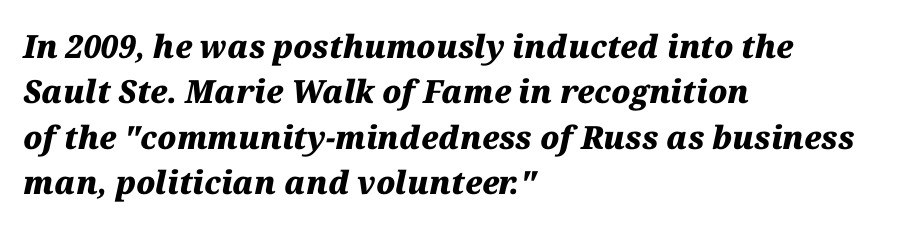
Q: Is the text bold? A: Yes.
Q: Is the text italic (slanted)? A: Yes, it leans right by about 12 degrees.
Q: Is the text underlined? A: No.
Q: How is the paragraph aligned? A: Left-aligned.
Q: Is the spacing between letters normal or unusually wide? A: Normal.
Q: Is the spacing between lines tight, normal or loose? A: Normal.
Q: Width (condensed, normal, or wide)? A: Normal.
Q: Stroke contrast? A: Medium.
Q: x-height? A: Medium.
Q: Monospaced? A: No.
